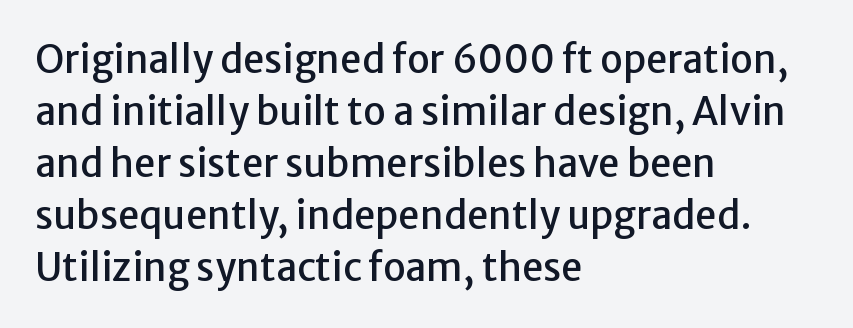
Q: Is the text italic (slanted)? A: No, it is upright.
Q: Is the typeface a serif or a sans-serif typeface? A: Sans-serif.
Q: Is the text underlined? A: No.
Q: How is the paragraph aligned? A: Left-aligned.
Q: Is the spacing between letters normal or unusually wide? A: Normal.
Q: Is the spacing between lines tight, normal or loose? A: Normal.
Q: Width (condensed, normal, or wide)? A: Normal.
Q: Stroke contrast? A: Low.
Q: x-height? A: Medium.
Q: Monospaced? A: No.
